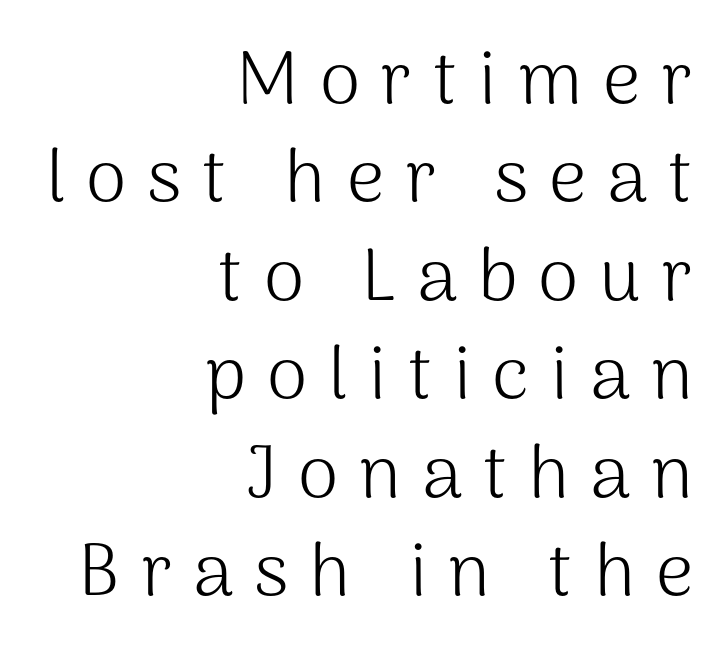
Vertical spacing — default. One-word summary of the alignment: right. Only glyphs here, with clear space below each row. Weight: regular or lighter. Looks like regular typesetting: each glyph gets only the width it needs. Note: no serifs on the glyphs.
